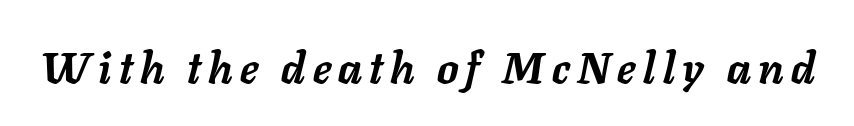
No word sits above an underline. Looks like regular typesetting: each glyph gets only the width it needs. Set as a true bold cut, around the 700 mark. The face used here has a pronounced slope to its letters.
